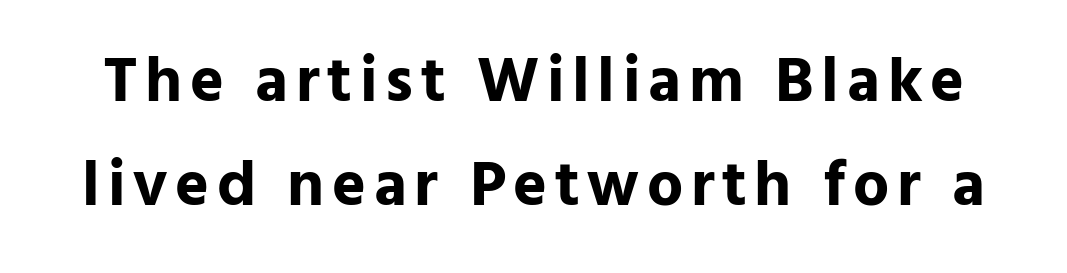
Q: Is the text bold? A: Yes.
Q: Is the text italic (slanted)? A: No, it is upright.
Q: Is the typeface a serif or a sans-serif typeface? A: Sans-serif.
Q: Is the text underlined? A: No.
Q: Is the spacing between lines tight, normal or loose? A: Normal.
Q: Width (condensed, normal, or wide)? A: Normal.
Q: Stroke contrast? A: Low.
Q: x-height? A: Medium.
Q: Monospaced? A: No.
